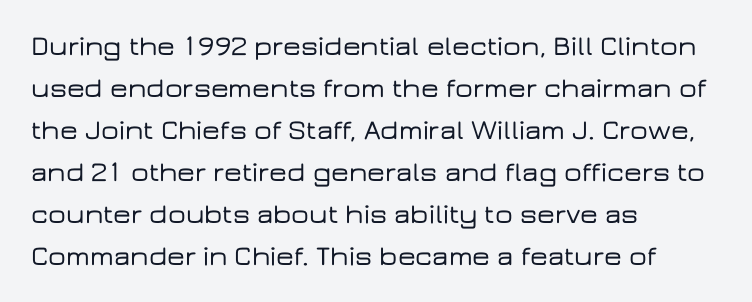
The image shows 28 px wide sans-serif type, upright; set left-aligned, normal line spacing (1.5x), normal letter spacing, not underlined; low stroke contrast and a medium x-height.
